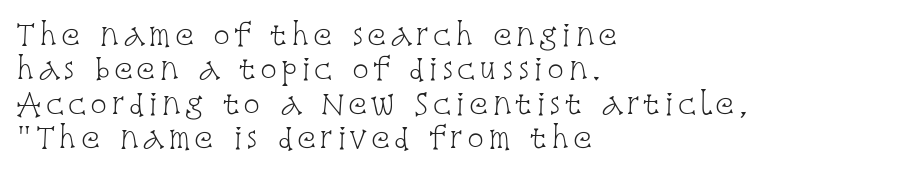
The image shows 28 px light, condensed serif type, upright; set left-aligned, line spacing 1.23x, not underlined; low stroke contrast and a large x-height.
